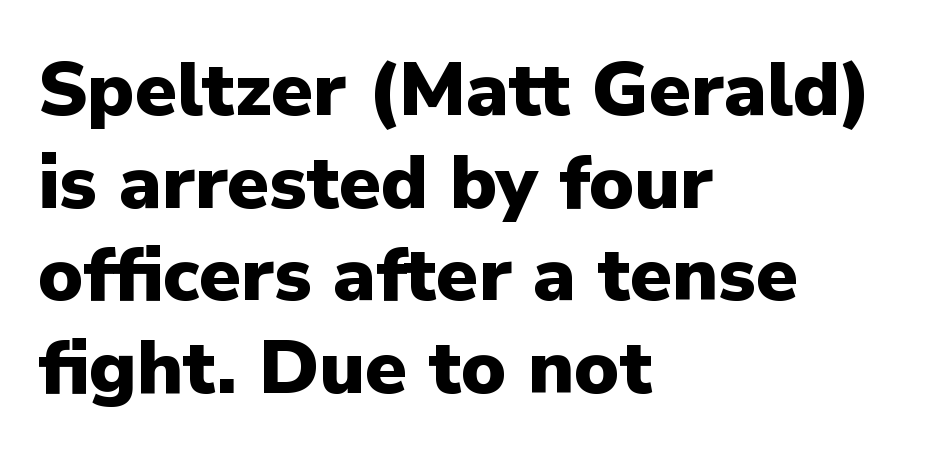
This is heavy type, rendered in bold. You could not count columns in this text — the font is proportionally spaced. Every character sits straight up, as roman type does. Regarding serifs, this sample does without them. The words here are not underlined.
